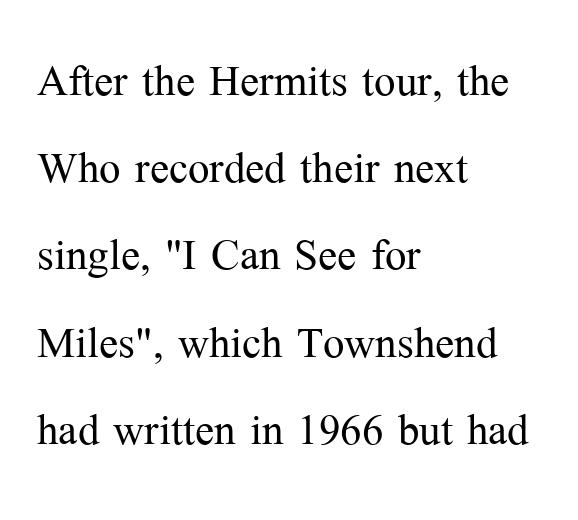
{"serif": "yes", "italic": "no", "bold": "no", "weight": "light", "width": "normal", "stroke_contrast": "medium", "x_height": "medium", "monospaced": "no", "underline": "no", "align": "left", "line_spacing": "normal", "line_spacing_ratio": 1.53, "letter_spacing": "normal", "letter_spacing_em": 0.0, "glyph_px": 57}
